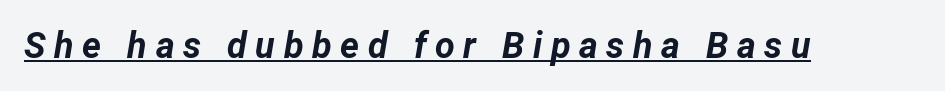
The image shows 36 px bold type, italic (leaning right); set unusually wide letter spacing (+0.24 em), underlined; low stroke contrast and a medium x-height.
